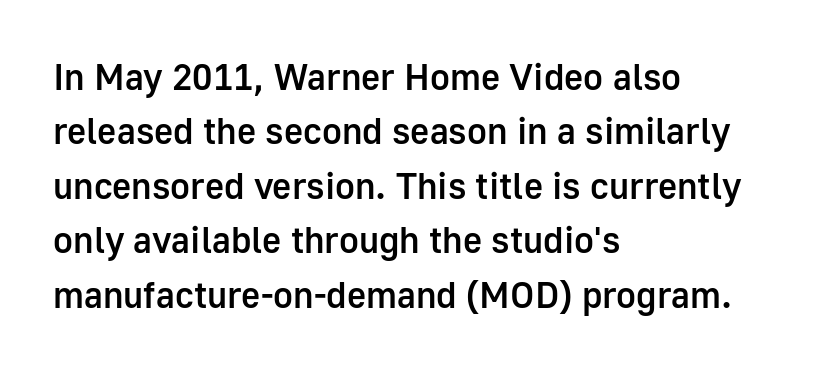
Q: Is the text bold? A: Semi-bold.
Q: Is the text italic (slanted)? A: No, it is upright.
Q: Is the typeface a serif or a sans-serif typeface? A: Sans-serif.
Q: Is the text underlined? A: No.
Q: How is the paragraph aligned? A: Left-aligned.
Q: Is the spacing between letters normal or unusually wide? A: Normal.
Q: Is the spacing between lines tight, normal or loose? A: Normal.
Q: Width (condensed, normal, or wide)? A: Normal.
Q: Stroke contrast? A: Low.
Q: x-height? A: Medium.
Q: Monospaced? A: No.
